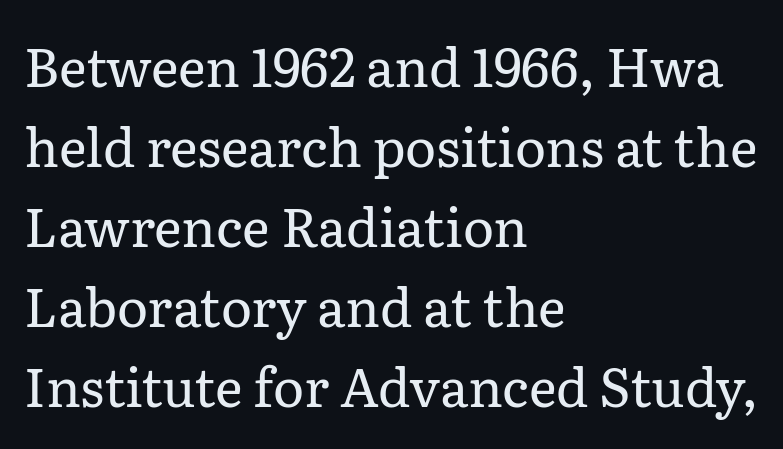
How are the letters spaced? Ordinarily, with no added tracking. Here the designer chose a conventional face with non-uniform glyph widths. No extra ink here — the face is not bold. The characters display serif detailing at their extremities. Each row of text sits above clean, open space.
